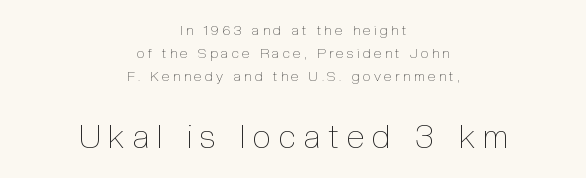
{"italic": "no", "bold": "no", "weight": "thin", "width": "condensed", "x_height": "medium", "monospaced": "no", "underline": "no", "align": "center", "line_spacing": "normal", "line_spacing_ratio": 1.64, "letter_spacing": "wide", "letter_spacing_em": 0.25, "larger_block": "second", "size_ratio": 2.36, "glyph_px": 33}
